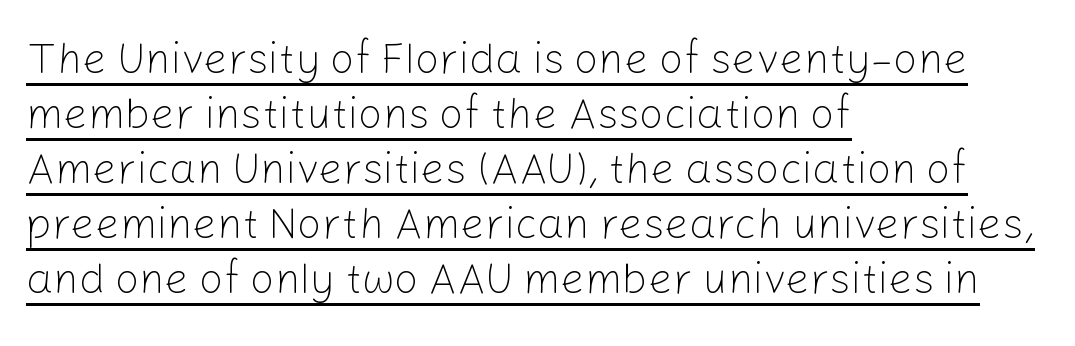
Q: Is the text bold? A: No.
Q: Is the text italic (slanted)? A: No, it is upright.
Q: Is the typeface a serif or a sans-serif typeface? A: Sans-serif.
Q: Is the text underlined? A: Yes.
Q: How is the paragraph aligned? A: Left-aligned.
Q: Is the spacing between letters normal or unusually wide? A: Normal.
Q: Is the spacing between lines tight, normal or loose? A: Normal.
Q: Width (condensed, normal, or wide)? A: Normal.
Q: Stroke contrast? A: Low.
Q: x-height? A: Medium.
Q: Monospaced? A: No.
